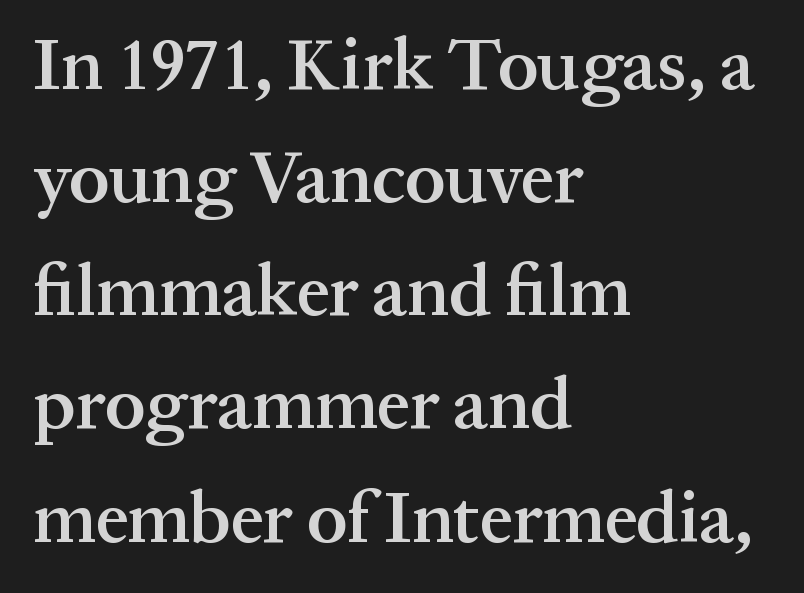
The image shows 73 px semibold serif type, upright; set left-aligned, normal line spacing (1.55x), normal letter spacing, not underlined; medium stroke contrast and a medium x-height.
